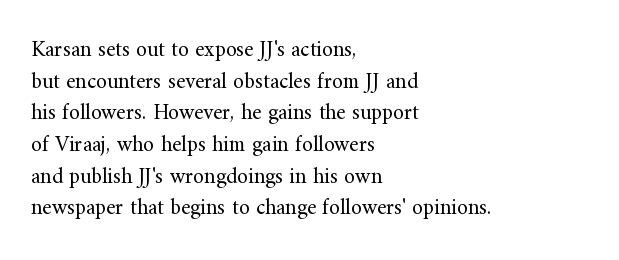
The image shows 22 px text type, upright; set left-aligned, normal line spacing (1.44x), normal letter spacing, not underlined.
